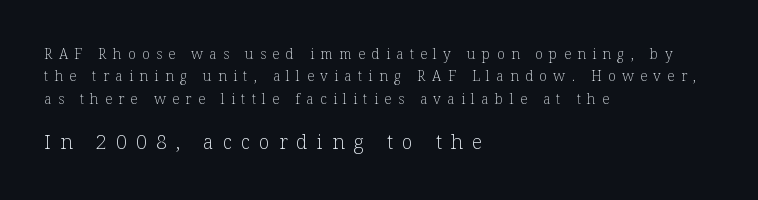
Q: Is the text bold? A: No.
Q: Is the text italic (slanted)? A: No, it is upright.
Q: Is the text underlined? A: No.
Q: How is the paragraph aligned? A: Left-aligned.
Q: Is the spacing between letters normal or unusually wide? A: Unusually wide.
Q: Is the spacing between lines tight, normal or loose? A: Normal.
Q: Which block of text is set in a larger size, the first (top) or the second (bottom)? A: The second (bottom) one.
